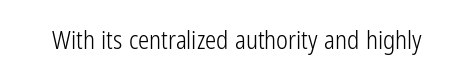
The rendering keeps characters at their native spacing. The font sits on the lighter half of the weight spectrum, regular included. Quick note: underline off. Is there any slant? The stems are plumb.
